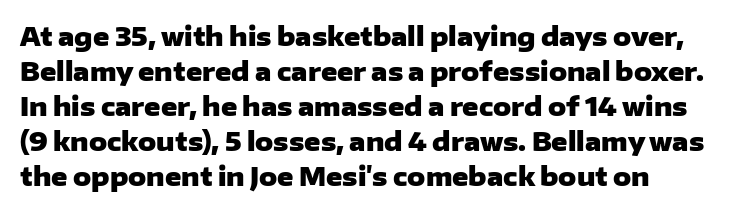
The image shows 25 px bold type, upright; set normal line spacing (1.4x), normal letter spacing, not underlined.
